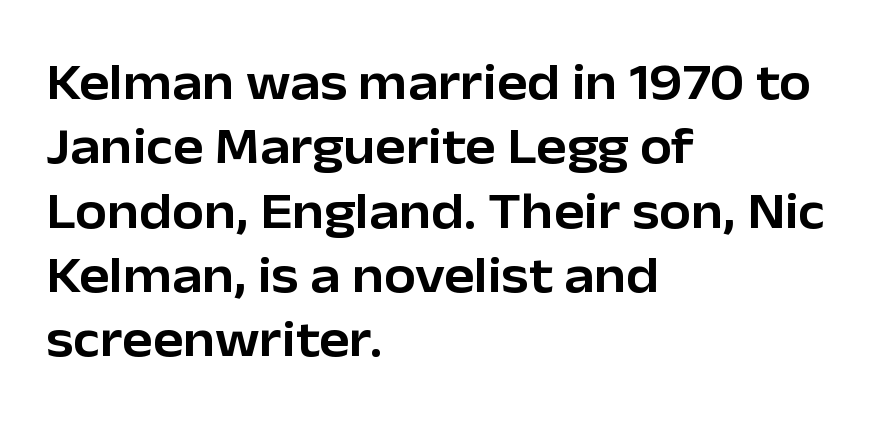
Q: Is the text italic (slanted)? A: No, it is upright.
Q: Is the typeface a serif or a sans-serif typeface? A: Sans-serif.
Q: Is the text underlined? A: No.
Q: How is the paragraph aligned? A: Left-aligned.
Q: Is the spacing between letters normal or unusually wide? A: Normal.
Q: Is the spacing between lines tight, normal or loose? A: Normal.
Q: Width (condensed, normal, or wide)? A: Normal.
Q: Stroke contrast? A: Low.
Q: x-height? A: Medium.
Q: Monospaced? A: No.
